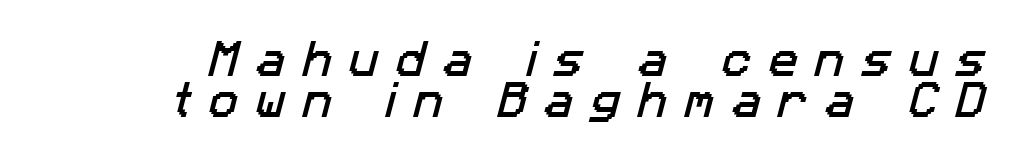
{"serif": "no", "width": "normal", "stroke_contrast": "low", "x_height": "medium", "monospaced": "no", "underline": "no", "line_spacing": "tight", "line_spacing_ratio": 1.04, "letter_spacing": "wide", "letter_spacing_em": 0.45, "glyph_px": 39}
